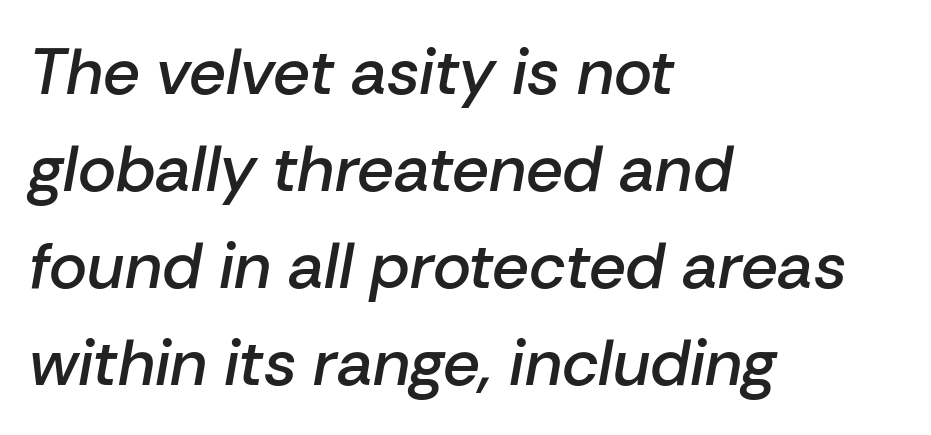
Summary of vertical rhythm: regular, with standard interline spacing. Stroke thickness is moderately raised; the sample reads as semibold. Slant detected: the letters are inclined. Left-aligned paragraph, ragged on the right.
